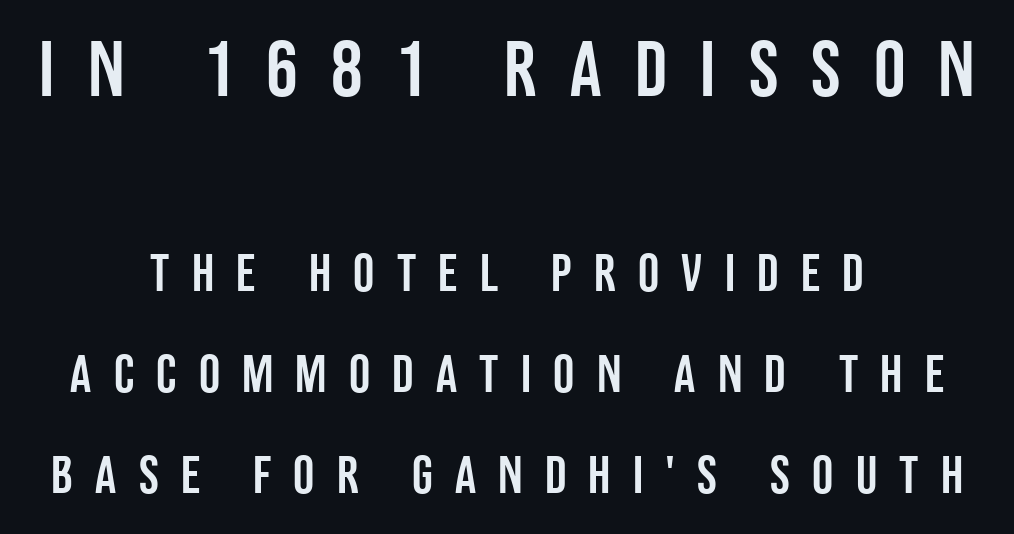
{"serif": "no", "italic": "no", "width": "condensed", "stroke_contrast": "low", "x_height": "large", "monospaced": "no", "underline": "no", "align": "center", "line_spacing": "loose", "line_spacing_ratio": 1.9, "letter_spacing": "wide", "letter_spacing_em": 0.42, "larger_block": "first", "size_ratio": 1.49, "glyph_px": 79}
